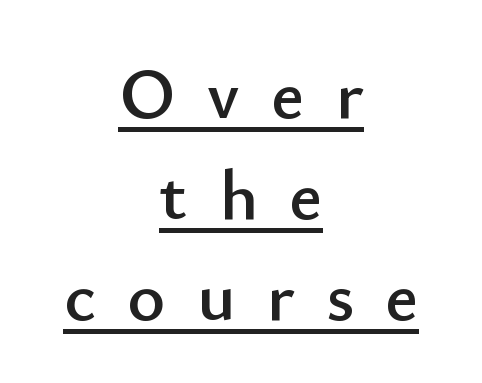
{"serif": "no", "italic": "no", "width": "normal", "stroke_contrast": "low", "x_height": "small", "monospaced": "no", "underline": "yes", "align": "center", "line_spacing": "normal", "line_spacing_ratio": 1.4, "letter_spacing": "wide", "letter_spacing_em": 0.44, "glyph_px": 72}
